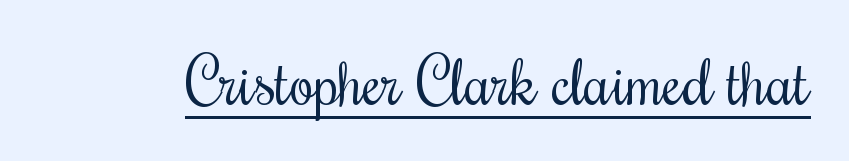
A baseline rule has been typeset under these characters. Spacing between characters is what you'd get straight out of the box. The font sits on the lighter half of the weight spectrum, regular included.
